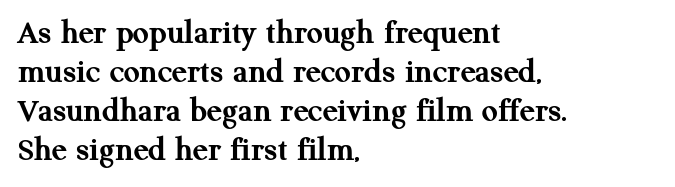
Q: Is the text bold? A: Yes.
Q: Is the text italic (slanted)? A: No, it is upright.
Q: Is the typeface a serif or a sans-serif typeface? A: Serif.
Q: Is the text underlined? A: No.
Q: How is the paragraph aligned? A: Left-aligned.
Q: Is the spacing between letters normal or unusually wide? A: Normal.
Q: Is the spacing between lines tight, normal or loose? A: Tight.
Q: Width (condensed, normal, or wide)? A: Normal.
Q: Stroke contrast? A: Medium.
Q: x-height? A: Medium.
Q: Monospaced? A: No.
